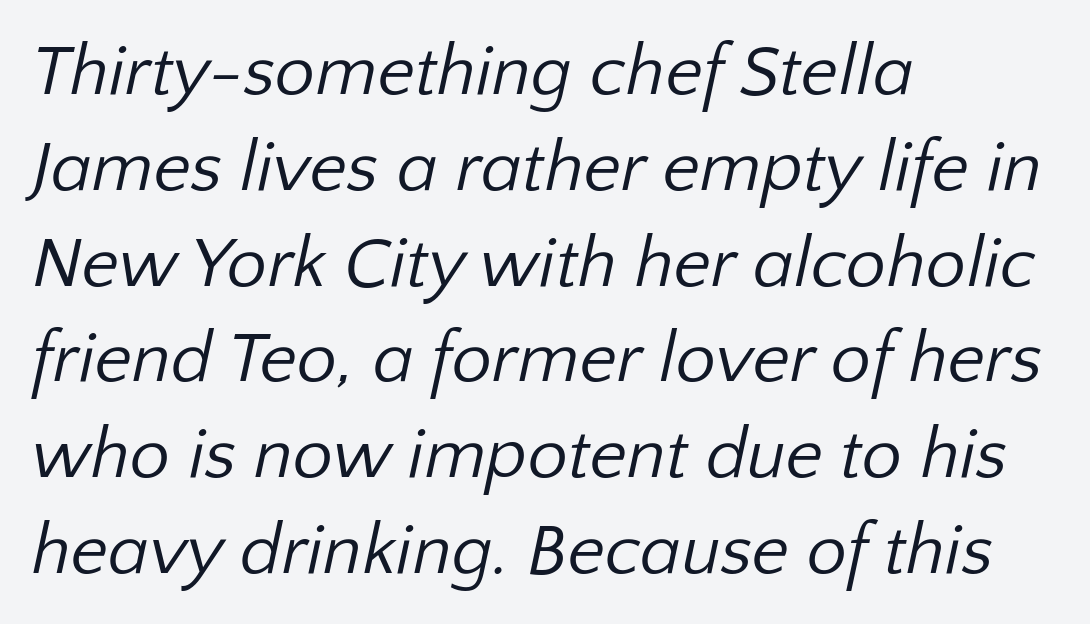
The image shows 72 px regular-weight sans-serif type; set left-aligned, normal line spacing (1.33x), normal letter spacing, not underlined; low stroke contrast and a medium x-height.
